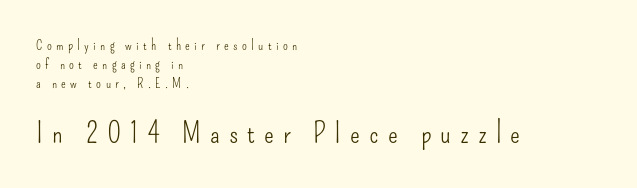
{"serif": "no", "italic": "no", "bold": "no", "weight": "light", "width": "condensed", "stroke_contrast": "low", "x_height": "small", "monospaced": "no", "underline": "no", "align": "left", "line_spacing": "normal", "line_spacing_ratio": 1.34, "letter_spacing": "wide", "letter_spacing_em": 0.31, "larger_block": "second", "size_ratio": 2.07, "glyph_px": 29}
